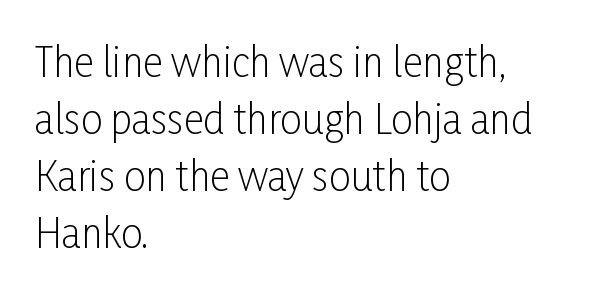
{"serif": "no", "italic": "no", "bold": "no", "weight": "light", "width": "condensed", "stroke_contrast": "low", "x_height": "medium", "monospaced": "no", "underline": "no", "align": "left", "line_spacing": "normal", "line_spacing_ratio": 1.46, "letter_spacing": "normal", "letter_spacing_em": 0.0, "glyph_px": 39}
